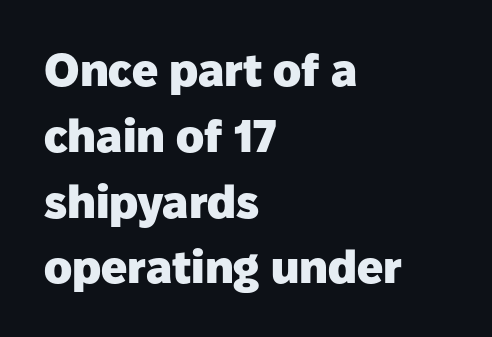
The image shows 46 px heavy sans-serif type, upright; set left-aligned, normal line spacing (1.43x), normal letter spacing, not underlined; low stroke contrast and a medium x-height.
